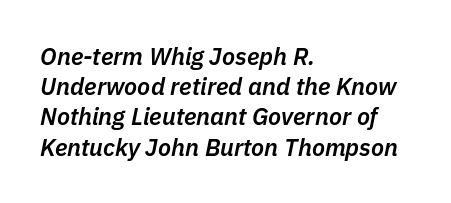
The image shows 24 px text type, italic (leaning right); set left-aligned, normal line spacing (1.26x), normal letter spacing, not underlined.
